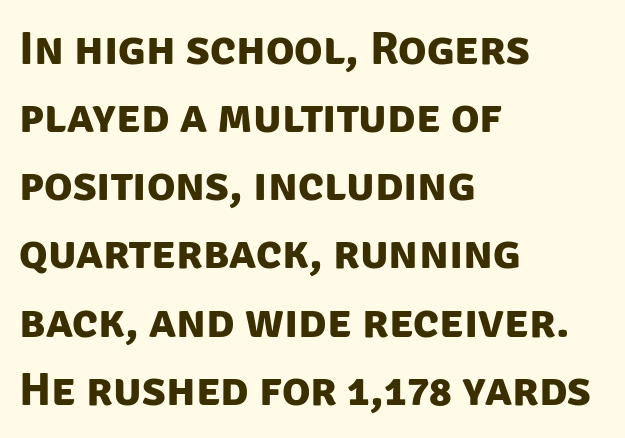
{"serif": "no", "bold": "yes", "weight": "bold", "width": "normal", "stroke_contrast": "low", "x_height": "large", "monospaced": "no", "underline": "no", "align": "left", "line_spacing": "normal", "line_spacing_ratio": 1.45, "letter_spacing": "normal", "letter_spacing_em": 0.0, "glyph_px": 47}
